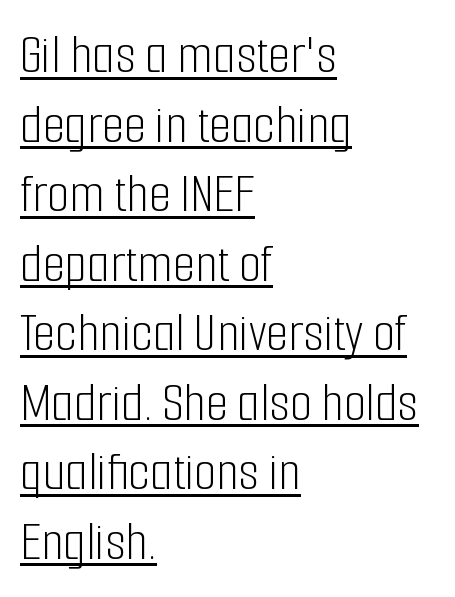
The image shows 57 px light, condensed sans-serif type, upright; set left-aligned, line spacing 1.22x, normal letter spacing, underlined; low stroke contrast and a medium x-height.
